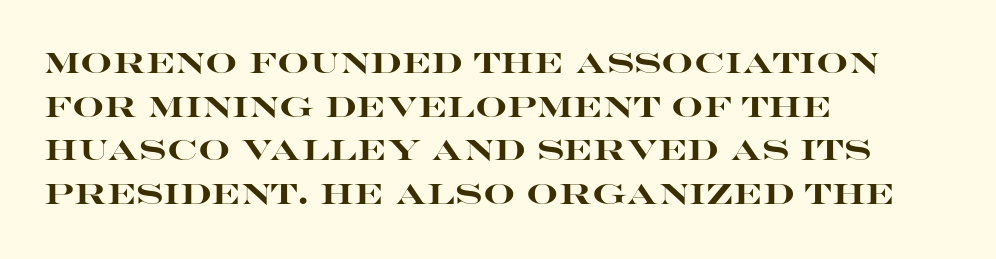
Q: Is the text bold? A: Yes.
Q: Is the text italic (slanted)? A: No, it is upright.
Q: Is the typeface a serif or a sans-serif typeface? A: Serif.
Q: Is the text underlined? A: No.
Q: How is the paragraph aligned? A: Left-aligned.
Q: Is the spacing between letters normal or unusually wide? A: Normal.
Q: Is the spacing between lines tight, normal or loose? A: Normal.
Q: Width (condensed, normal, or wide)? A: Wide.
Q: Stroke contrast? A: High.
Q: x-height? A: Large.
Q: Monospaced? A: No.
